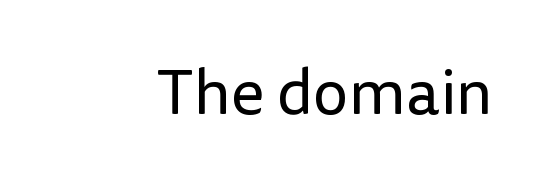
Standard letterfit; no display-style spreading of the glyphs. Nothing sits at the stroke ends, so this counts as sans-serif. Each row of text sits above clean, open space. Weight: not bold — regular or lighter.
